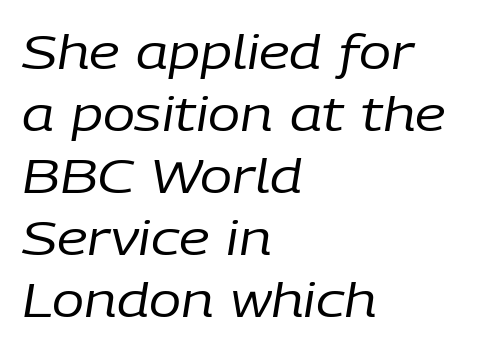
Q: Is the text bold? A: No.
Q: Is the text italic (slanted)? A: Yes, it leans right by about 9 degrees.
Q: Is the text underlined? A: No.
Q: How is the paragraph aligned? A: Left-aligned.
Q: Is the spacing between letters normal or unusually wide? A: Normal.
Q: Is the spacing between lines tight, normal or loose? A: Normal.
Q: Width (condensed, normal, or wide)? A: Normal.
Q: Stroke contrast? A: Low.
Q: x-height? A: Medium.
Q: Monospaced? A: No.
